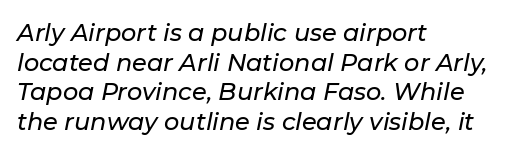
Q: Is the text italic (slanted)? A: Yes, it leans right by about 11 degrees.
Q: Is the text underlined? A: No.
Q: How is the paragraph aligned? A: Left-aligned.
Q: Is the spacing between letters normal or unusually wide? A: Normal.
